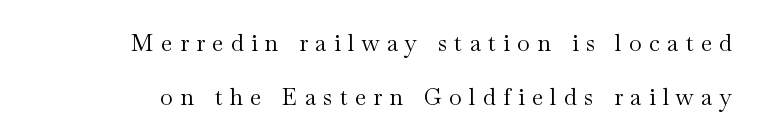
Q: Is the text bold? A: No.
Q: Is the text italic (slanted)? A: No, it is upright.
Q: Is the text underlined? A: No.
Q: Is the spacing between letters normal or unusually wide? A: Unusually wide.
Q: Is the spacing between lines tight, normal or loose? A: Loose.
